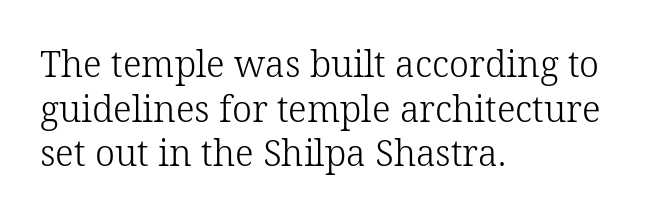
The image shows 36 px light serif type, upright; set left-aligned, line spacing 1.24x, normal letter spacing, not underlined; low stroke contrast and a medium x-height.
